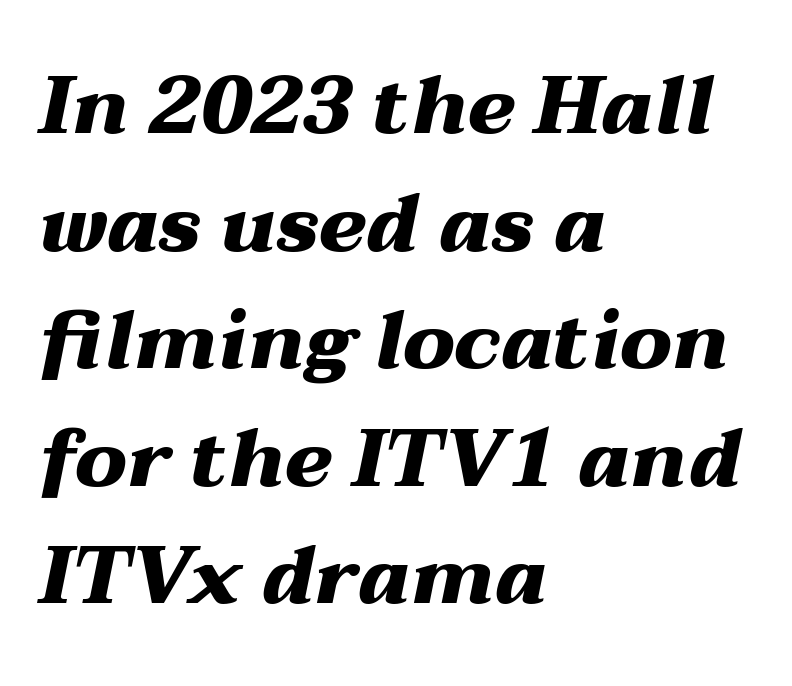
Q: Is the text bold? A: Yes.
Q: Is the text italic (slanted)? A: Yes, it leans right by about 12 degrees.
Q: Is the text underlined? A: No.
Q: How is the paragraph aligned? A: Left-aligned.
Q: Is the spacing between letters normal or unusually wide? A: Normal.
Q: Is the spacing between lines tight, normal or loose? A: Normal.
Q: Width (condensed, normal, or wide)? A: Wide.
Q: Stroke contrast? A: Medium.
Q: x-height? A: Medium.
Q: Monospaced? A: No.
